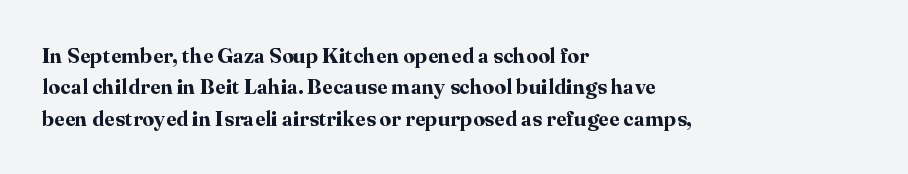
{"italic": "no", "bold": "yes", "underline": "no", "align": "left", "line_spacing": "normal", "line_spacing_ratio": 1.5, "letter_spacing": "normal", "letter_spacing_em": 0.0, "glyph_px": 21}
